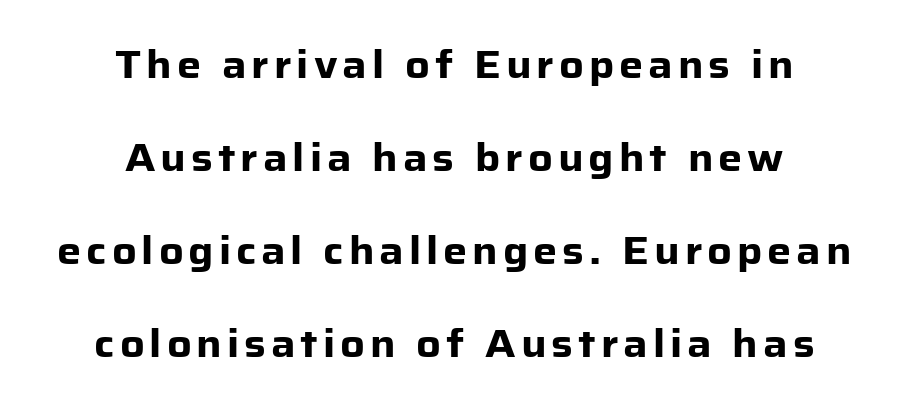
The image shows 38 px heavy sans-serif type, upright; set centered, loose line spacing (2.45x), not underlined; low stroke contrast and a medium x-height.
